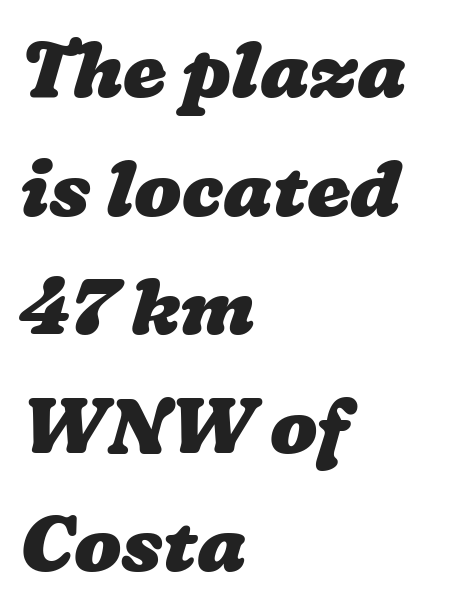
{"bold": "yes", "weight": "heavy", "width": "wide", "stroke_contrast": "low", "x_height": "medium", "monospaced": "no", "underline": "no", "align": "left", "line_spacing": "normal", "line_spacing_ratio": 1.52, "letter_spacing": "normal", "letter_spacing_em": 0.0, "glyph_px": 78}
